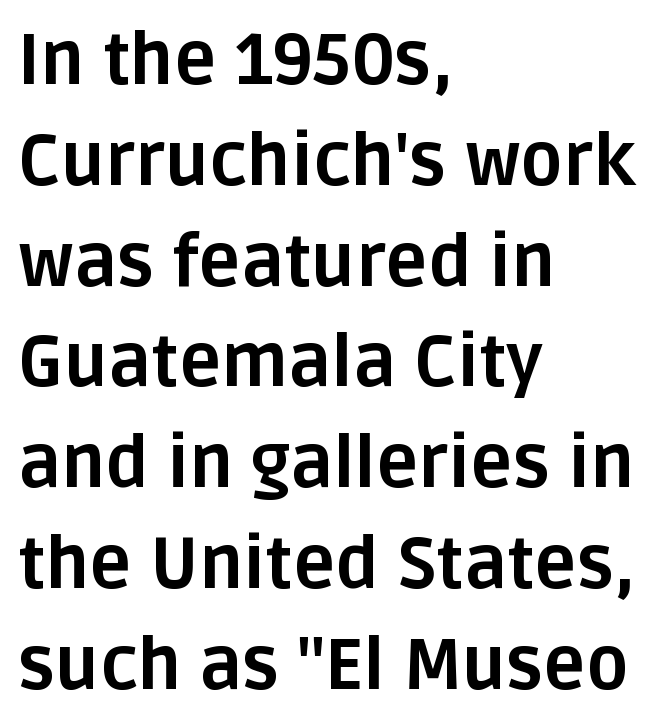
{"serif": "no", "italic": "no", "bold": "yes", "weight": "bold", "width": "normal", "stroke_contrast": "low", "x_height": "large", "monospaced": "no", "underline": "no", "align": "left", "line_spacing": "normal", "line_spacing_ratio": 1.42, "letter_spacing": "normal", "letter_spacing_em": 0.0, "glyph_px": 71}
